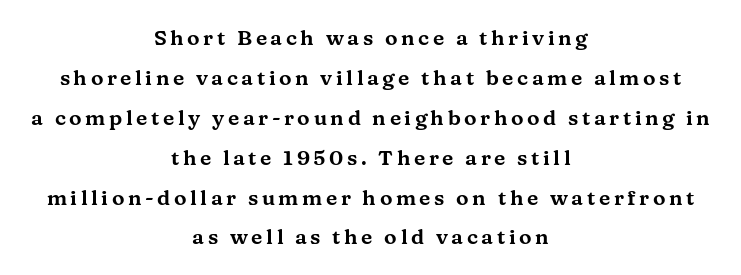
Q: Is the text italic (slanted)? A: No, it is upright.
Q: Is the text underlined? A: No.
Q: How is the paragraph aligned? A: Centered.
Q: Is the spacing between lines tight, normal or loose? A: Loose.
